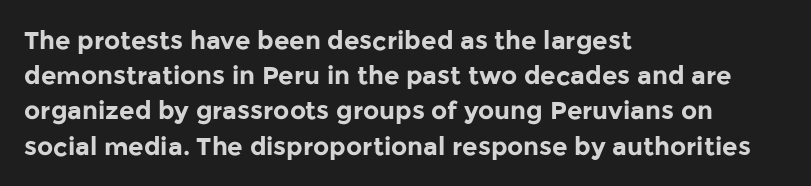
The image shows 25 px bold type, upright; set left-aligned, normal line spacing (1.41x), normal letter spacing, not underlined.
